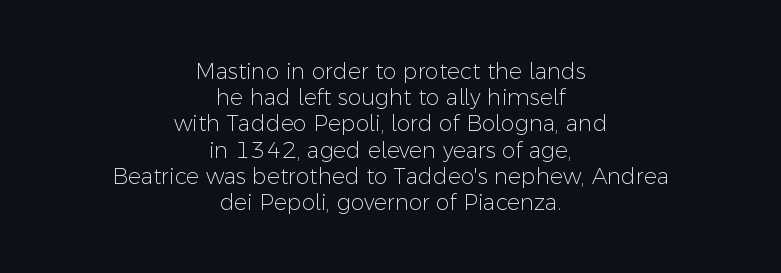
{"italic": "no", "bold": "no", "underline": "no", "align": "center", "line_spacing_ratio": 1.19, "letter_spacing": "normal", "letter_spacing_em": 0.0, "glyph_px": 22}
